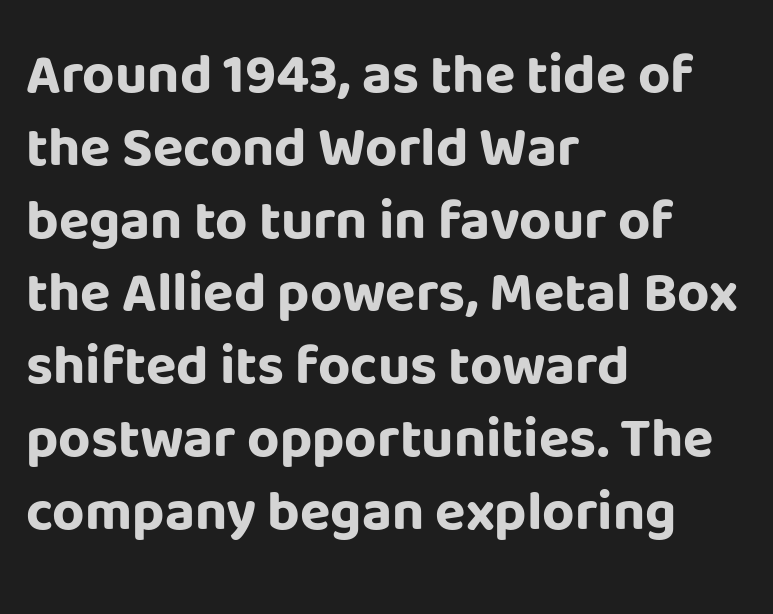
{"serif": "no", "italic": "no", "bold": "yes", "weight": "bold", "width": "normal", "stroke_contrast": "low", "x_height": "large", "monospaced": "no", "underline": "no", "align": "left", "line_spacing": "normal", "line_spacing_ratio": 1.3, "letter_spacing": "normal", "letter_spacing_em": 0.0, "glyph_px": 56}
